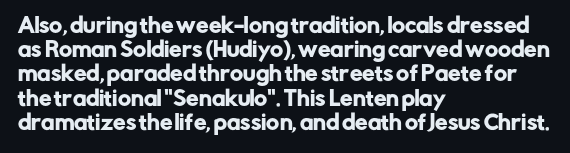
Q: Is the text italic (slanted)? A: No, it is upright.
Q: Is the text underlined? A: No.
Q: How is the paragraph aligned? A: Left-aligned.
Q: Is the spacing between letters normal or unusually wide? A: Normal.
